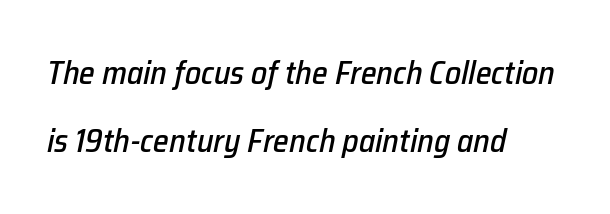
{"italic": "yes", "lean": "right", "slant_degrees": 12, "width": "normal", "stroke_contrast": "low", "x_height": "medium", "monospaced": "no", "underline": "no", "align": "left", "line_spacing": "loose", "line_spacing_ratio": 2.12, "letter_spacing": "normal", "letter_spacing_em": 0.0, "glyph_px": 32}
